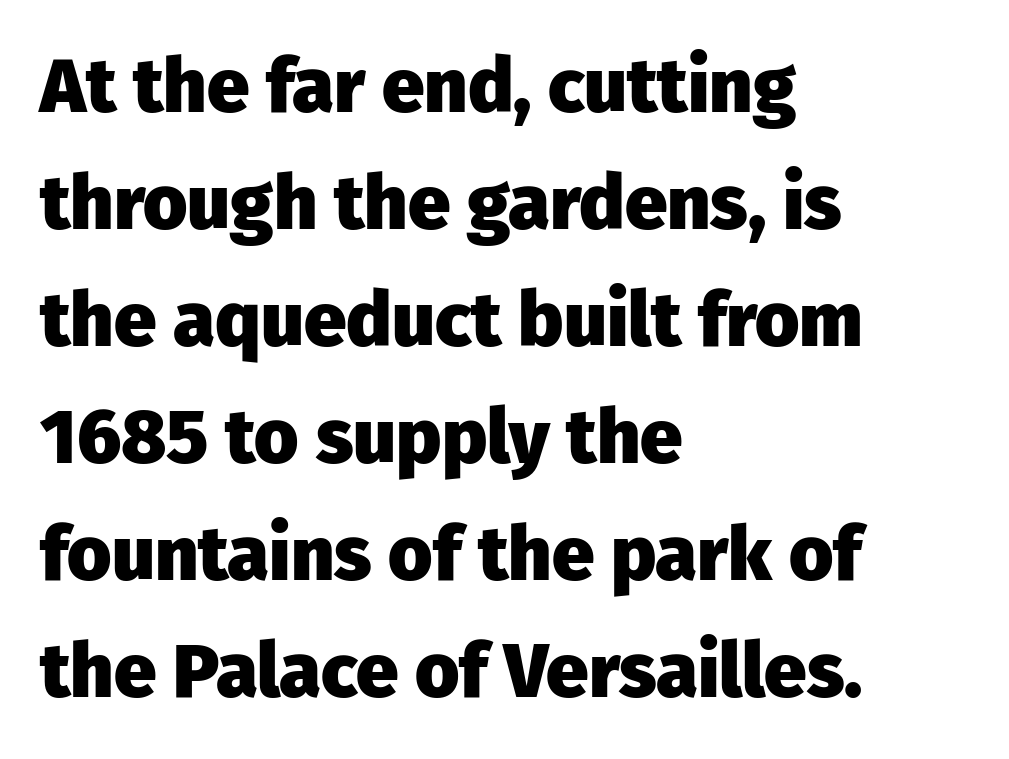
{"serif": "no", "italic": "no", "bold": "yes", "weight": "heavy", "width": "normal", "stroke_contrast": "low", "x_height": "medium", "monospaced": "no", "underline": "no", "align": "left", "line_spacing": "normal", "line_spacing_ratio": 1.54, "letter_spacing": "normal", "letter_spacing_em": 0.0, "glyph_px": 76}
